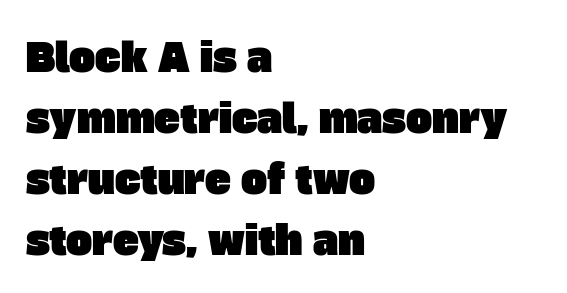
Q: Is the typeface a serif or a sans-serif typeface? A: Sans-serif.
Q: Is the text underlined? A: No.
Q: How is the paragraph aligned? A: Left-aligned.
Q: Is the spacing between letters normal or unusually wide? A: Normal.
Q: Is the spacing between lines tight, normal or loose? A: Normal.
Q: Width (condensed, normal, or wide)? A: Normal.
Q: Stroke contrast? A: Low.
Q: x-height? A: Large.
Q: Monospaced? A: No.
